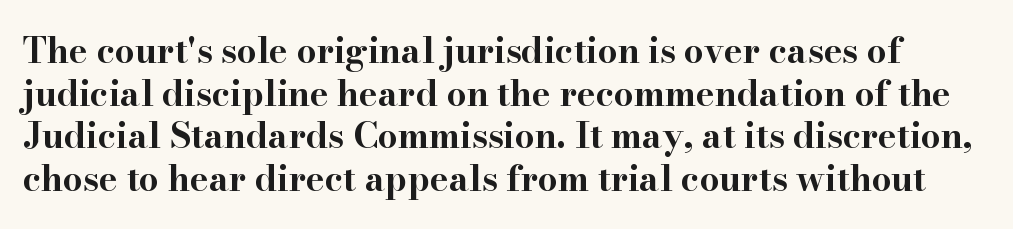
Q: Is the text bold? A: Yes.
Q: Is the text italic (slanted)? A: No, it is upright.
Q: Is the typeface a serif or a sans-serif typeface? A: Serif.
Q: Is the text underlined? A: No.
Q: Is the spacing between letters normal or unusually wide? A: Normal.
Q: Width (condensed, normal, or wide)? A: Wide.
Q: Stroke contrast? A: High.
Q: x-height? A: Small.
Q: Monospaced? A: No.
